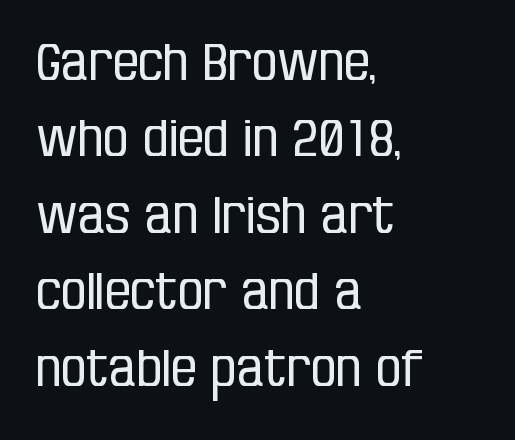
{"serif": "no", "italic": "no", "bold": "no", "weight": "regular", "width": "condensed", "stroke_contrast": "low", "x_height": "large", "monospaced": "no", "underline": "no", "align": "left", "line_spacing": "normal", "line_spacing_ratio": 1.5, "letter_spacing": "normal", "letter_spacing_em": 0.0, "glyph_px": 51}
